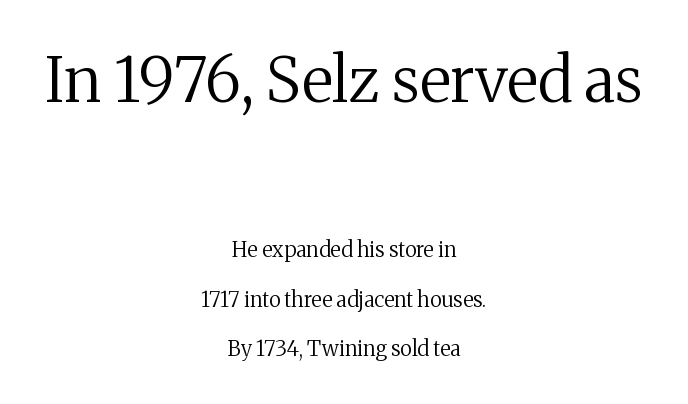
{"serif": "yes", "italic": "no", "bold": "no", "weight": "regular", "width": "normal", "stroke_contrast": "medium", "x_height": "medium", "monospaced": "no", "underline": "no", "align": "center", "line_spacing": "loose", "line_spacing_ratio": 2.35, "letter_spacing": "normal", "letter_spacing_em": 0.0, "larger_block": "first", "size_ratio": 2.95, "glyph_px": 62}
